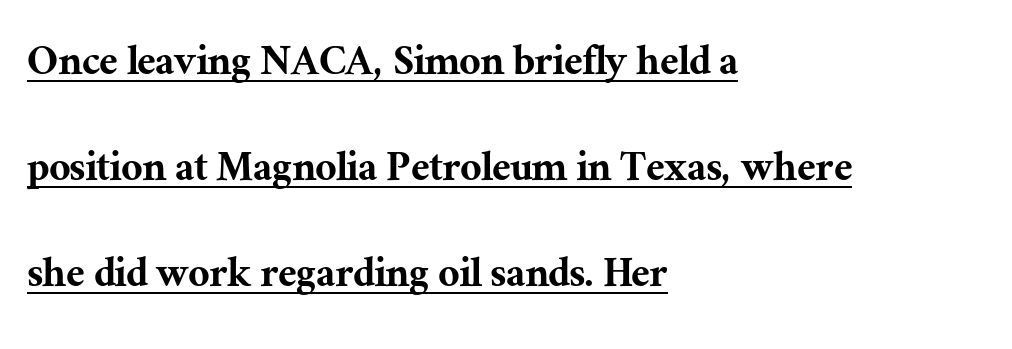
This rendering features underlined lettering. Summary of vertical rhythm: relaxed, with wide interline spacing. Default kerning and tracking; the words read as compact shapes. Notice how the stems are strictly vertical — no italics here. Is this a sans? No — the strokes have serifs.
